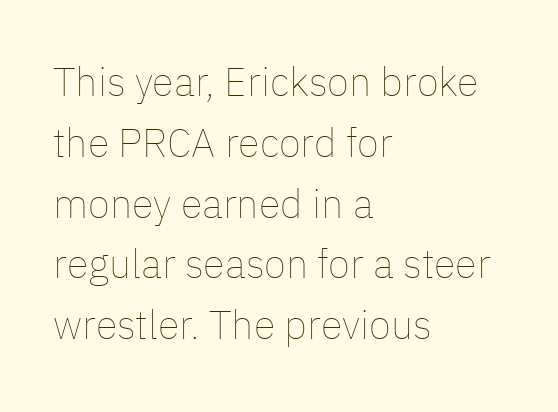
Spacing verdict: proportional, widths tailored to each character. Reading down the column, the eye jumps a familiar distance to each next line. Stems here are at most as thick as an everyday book face. The lines in this sample share a left origin and differ only in where they stop. What stands out about the letter spacing? Nothing — it is the standard amount. Unmarked baselines from the first word to the last.
